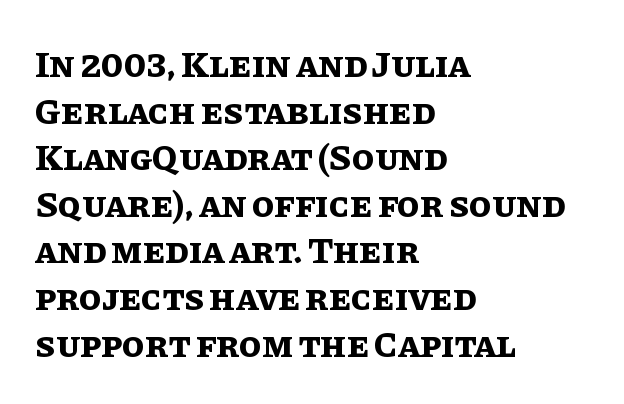
The image shows 37 px bold type, upright; set left-aligned, normal line spacing (1.26x), normal letter spacing, not underlined; low stroke contrast and a large x-height.
